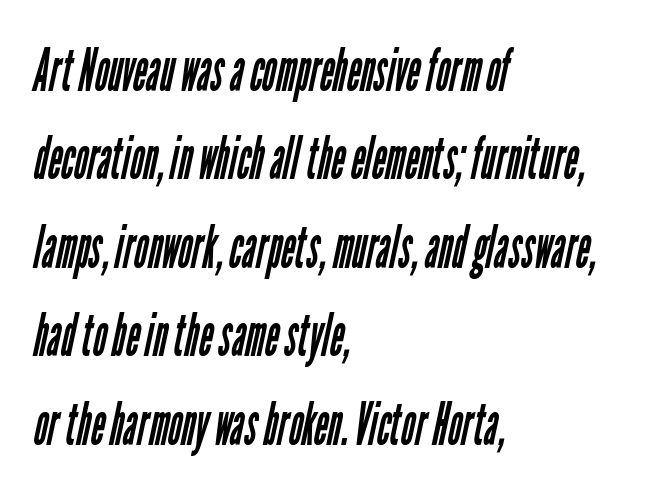
{"serif": "no", "bold": "no", "weight": "regular", "width": "condensed", "stroke_contrast": "low", "x_height": "medium", "monospaced": "no", "underline": "no", "align": "left", "line_spacing": "normal", "line_spacing_ratio": 1.5, "letter_spacing": "normal", "letter_spacing_em": 0.0, "glyph_px": 59}
